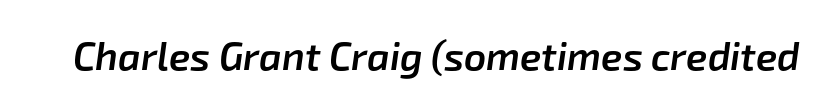
The image shows 39 px semibold type, italic (leaning right); set normal letter spacing, not underlined; low stroke contrast and a medium x-height.
